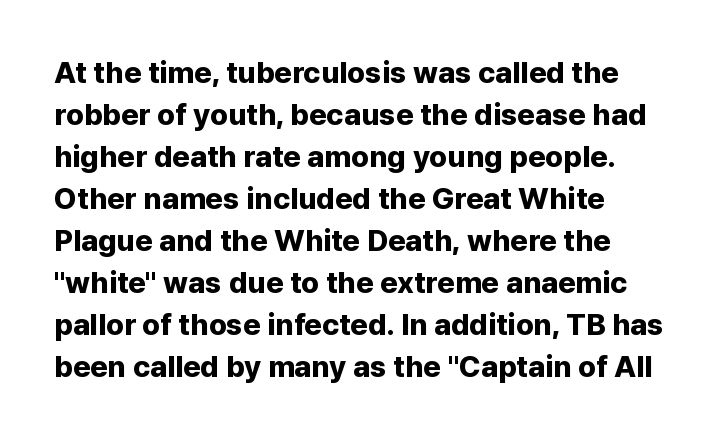
The lines sit at an ordinary, default distance from one another. Each glyph is drawn with heavy, bold strokes. Is there any slant? The stems are plumb. Descender tails drop into unmarked territory.
